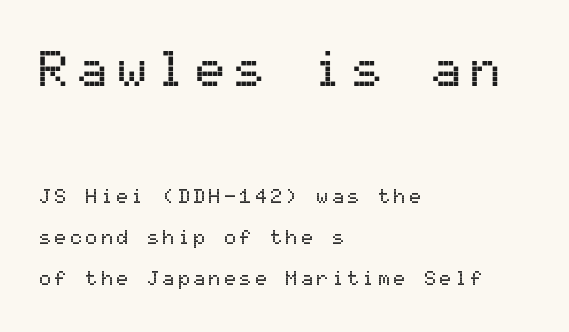
Q: Is the text italic (slanted)? A: No, it is upright.
Q: Is the typeface a serif or a sans-serif typeface? A: Sans-serif.
Q: Is the text underlined? A: No.
Q: How is the paragraph aligned? A: Left-aligned.
Q: Is the spacing between lines tight, normal or loose? A: Loose.
Q: Which block of text is set in a larger size, the first (top) or the second (bottom)? A: The first (top) one.
Q: Width (condensed, normal, or wide)? A: Normal.
Q: Stroke contrast? A: Medium.
Q: x-height? A: Medium.
Q: Monospaced? A: Yes.
